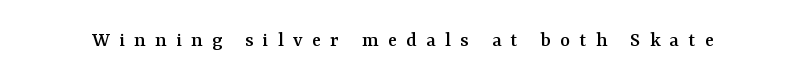
Q: Is the text italic (slanted)? A: No, it is upright.
Q: Is the text underlined? A: No.
Q: Is the spacing between letters normal or unusually wide? A: Unusually wide.
